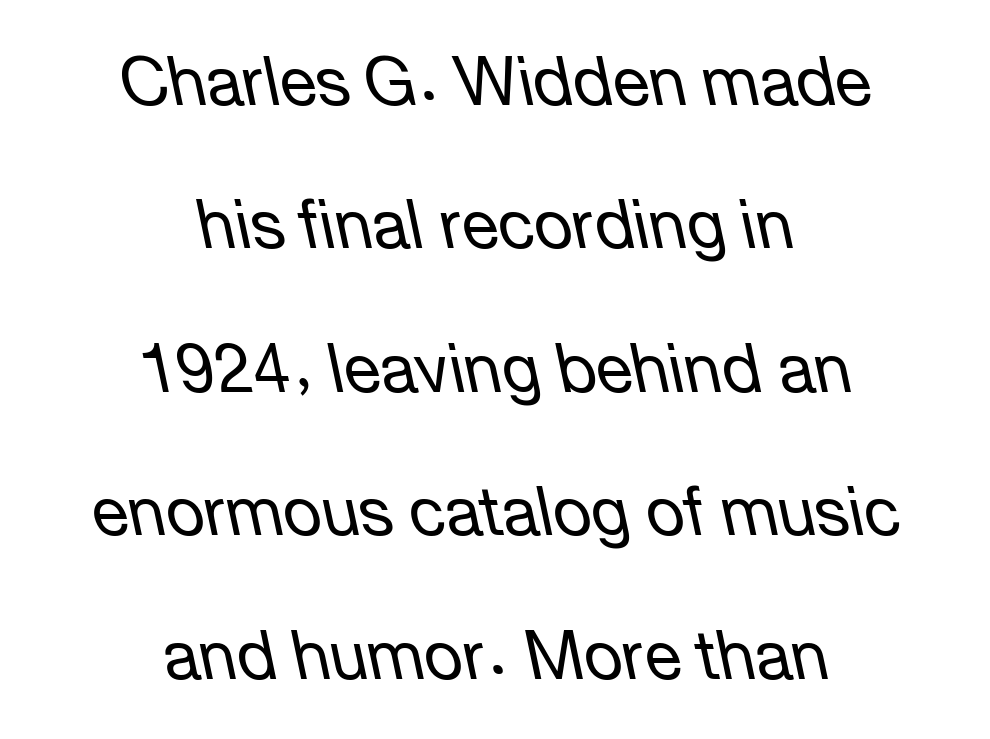
{"italic": "yes", "lean": "left", "slant_degrees": 12, "bold": "no", "weight": "regular", "width": "normal", "stroke_contrast": "low", "x_height": "medium", "monospaced": "no", "underline": "no", "align": "center", "line_spacing": "loose", "line_spacing_ratio": 2.14, "letter_spacing": "normal", "letter_spacing_em": 0.0, "glyph_px": 67}
